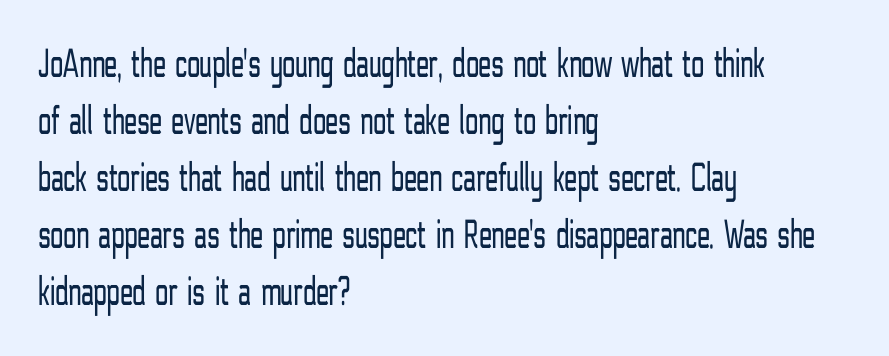
{"serif": "no", "italic": "no", "bold": "no", "weight": "light", "width": "condensed", "stroke_contrast": "low", "x_height": "medium", "monospaced": "no", "underline": "no", "align": "left", "line_spacing": "normal", "line_spacing_ratio": 1.36, "letter_spacing": "normal", "letter_spacing_em": 0.0, "glyph_px": 42}
